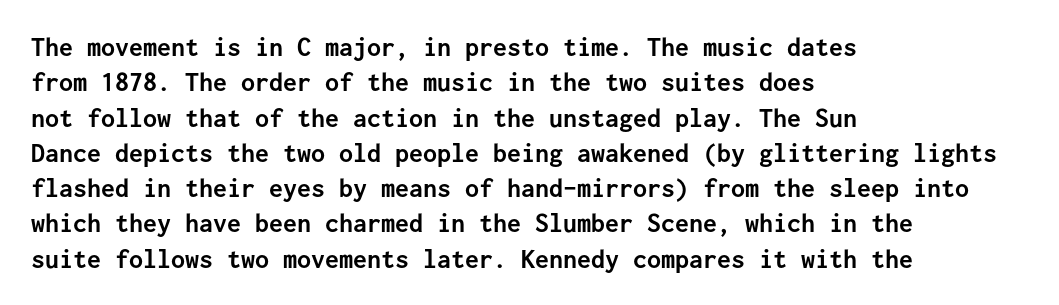
The image shows 28 px semibold sans-serif type, upright, monospaced; set left-aligned, normal line spacing (1.26x), normal letter spacing, not underlined; low stroke contrast and a medium x-height.
